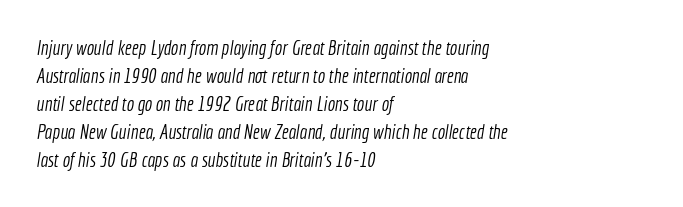
Q: Is the text bold? A: No.
Q: Is the text underlined? A: No.
Q: How is the paragraph aligned? A: Left-aligned.
Q: Is the spacing between letters normal or unusually wide? A: Normal.
Q: Is the spacing between lines tight, normal or loose? A: Normal.
